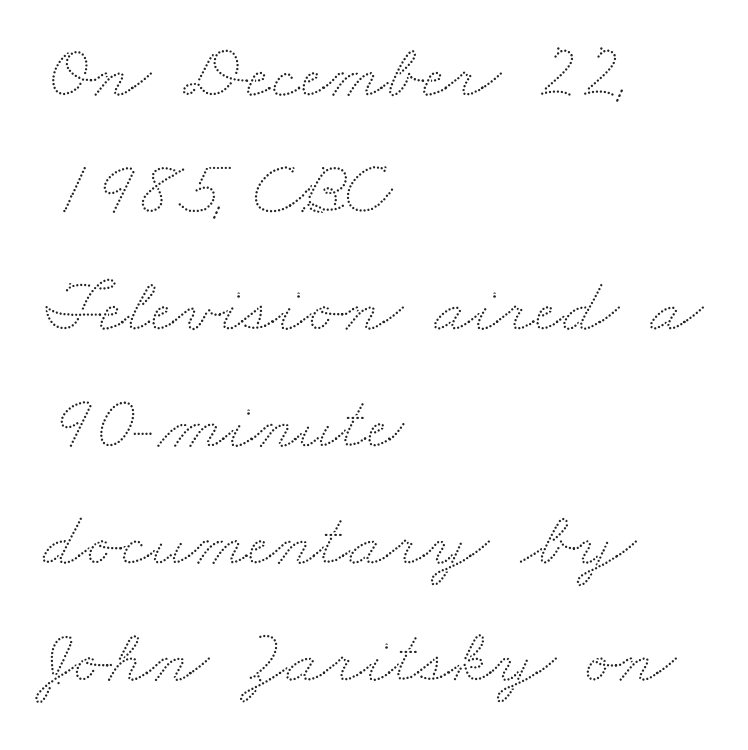
Q: Is the text underlined? A: No.
Q: How is the paragraph aligned? A: Left-aligned.
Q: Is the spacing between letters normal or unusually wide? A: Normal.
Q: Is the spacing between lines tight, normal or loose? A: Normal.
Q: Width (condensed, normal, or wide)? A: Wide.
Q: Stroke contrast? A: Low.
Q: x-height? A: Small.
Q: Monospaced? A: No.
